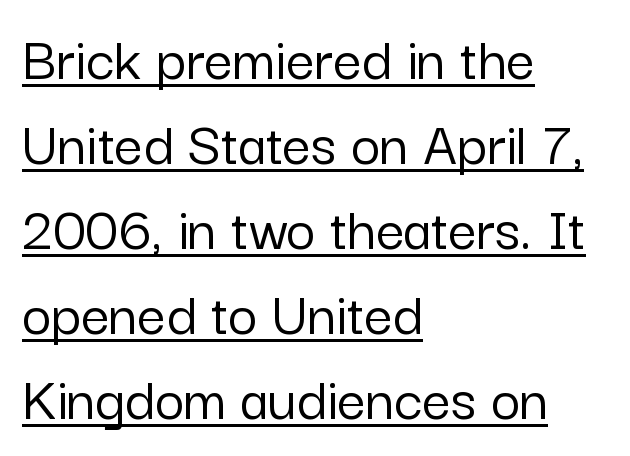
Tracking here is standard; glyphs follow each other at the usual distance. Interline gaps are of average width in this sample. Descenders here cross a horizontal rule under the line. The letters advance in unequal steps, a hallmark of proportional type.
